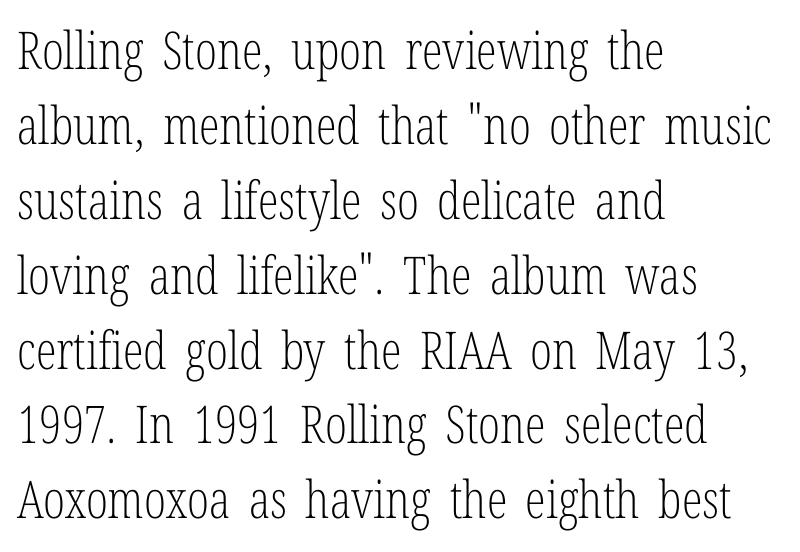
Descender tails drop into unmarked territory. Layout note: lines flush left. The weight would be labelled regular, book, light, or lighter still. Successive baselines arrive at the customary interval. Unlike italic type, these characters show no tilt at all.
